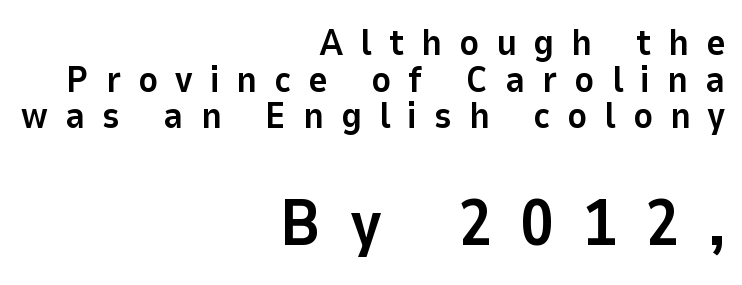
{"serif": "no", "italic": "no", "bold": "yes", "weight": "bold", "width": "normal", "stroke_contrast": "low", "x_height": "medium", "monospaced": "no", "underline": "no", "align": "right", "line_spacing": "tight", "line_spacing_ratio": 0.99, "letter_spacing": "wide", "letter_spacing_em": 0.46, "larger_block": "second", "size_ratio": 1.76, "glyph_px": 65}
